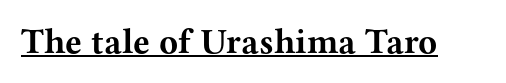
{"serif": "yes", "italic": "no", "bold": "yes", "weight": "bold", "width": "wide", "stroke_contrast": "medium", "x_height": "medium", "monospaced": "no", "underline": "yes", "letter_spacing": "normal", "letter_spacing_em": 0.0, "glyph_px": 35}
